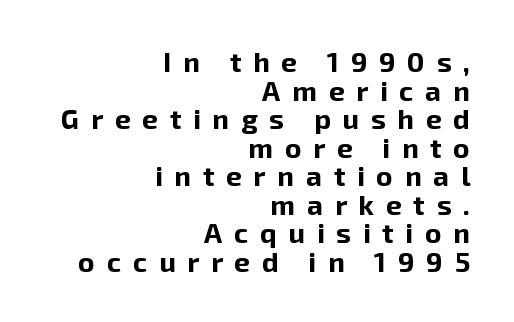
What stands out about the letter spacing? Its width — letters are far apart. Decoration check: the copy has no underline. Chunky letters — that's bold for sure. Proportional: the letters do not fall into vertical columns. Typeset ragged left — the right edge is the straight one.
